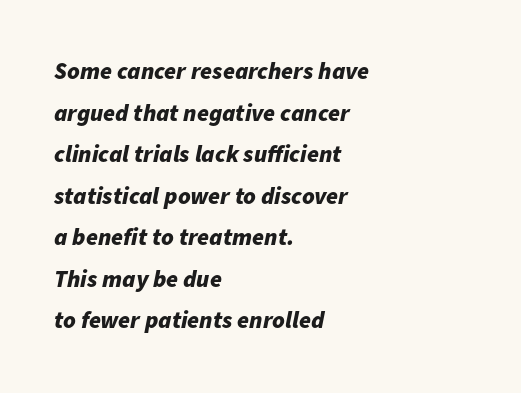
{"italic": "yes", "lean": "right", "slant_degrees": 11, "bold": "yes", "underline": "no", "align": "left", "line_spacing_ratio": 1.73, "letter_spacing": "normal", "letter_spacing_em": 0.0, "glyph_px": 24}
